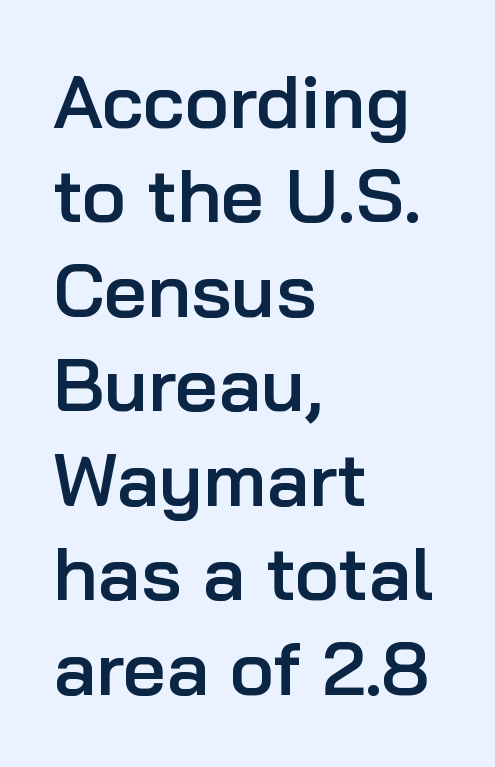
{"serif": "no", "italic": "no", "bold": "semi", "weight": "semibold", "width": "normal", "stroke_contrast": "low", "x_height": "medium", "monospaced": "no", "underline": "no", "align": "left", "line_spacing": "normal", "line_spacing_ratio": 1.26, "letter_spacing": "normal", "letter_spacing_em": 0.0, "glyph_px": 75}
